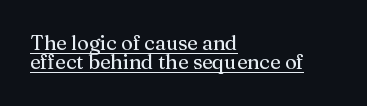
The image shows 20 px text type, upright; set left-aligned, tight line spacing (0.96x), normal letter spacing, underlined.
